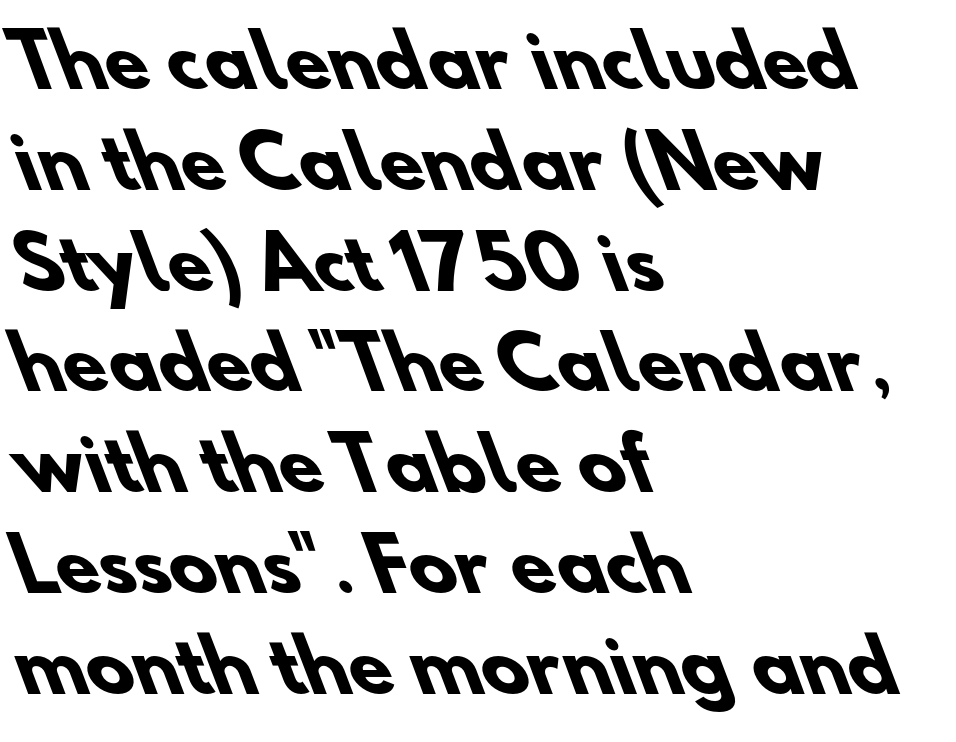
{"serif": "no", "bold": "yes", "weight": "heavy", "width": "normal", "stroke_contrast": "low", "x_height": "small", "monospaced": "no", "underline": "no", "align": "left", "line_spacing": "normal", "line_spacing_ratio": 1.42, "letter_spacing": "normal", "letter_spacing_em": 0.0, "glyph_px": 71}
